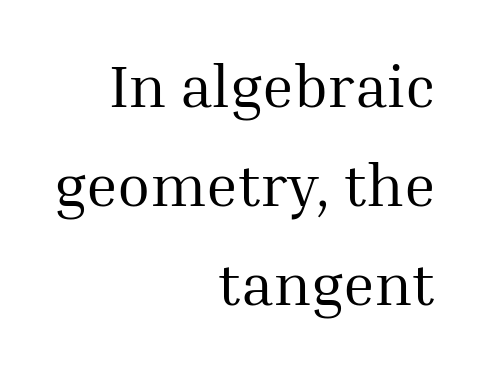
The image shows 60 px regular-weight serif type, upright; set right-aligned, normal line spacing (1.65x), normal letter spacing, not underlined; medium stroke contrast and a medium x-height.
